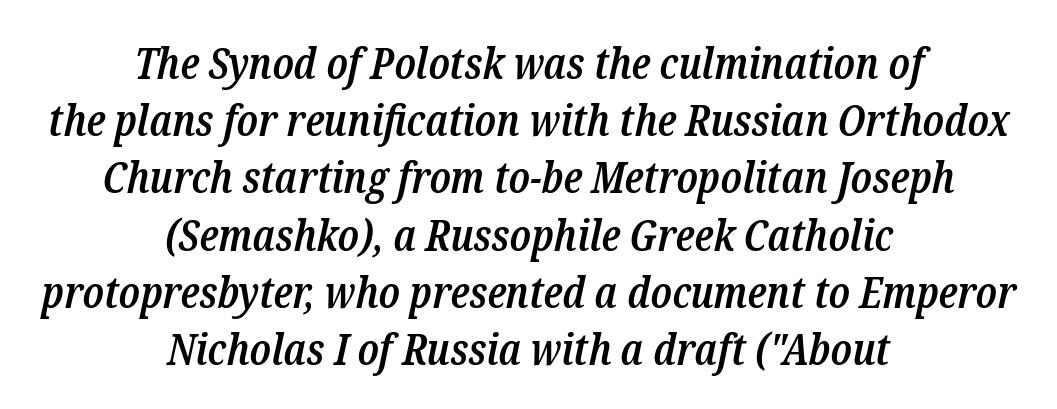
Q: Is the text bold? A: Semi-bold.
Q: Is the text italic (slanted)? A: Yes, it leans right by about 12 degrees.
Q: Is the typeface a serif or a sans-serif typeface? A: Serif.
Q: Is the text underlined? A: No.
Q: How is the paragraph aligned? A: Centered.
Q: Is the spacing between letters normal or unusually wide? A: Normal.
Q: Is the spacing between lines tight, normal or loose? A: Normal.
Q: Width (condensed, normal, or wide)? A: Condensed.
Q: Stroke contrast? A: Low.
Q: x-height? A: Medium.
Q: Monospaced? A: No.
